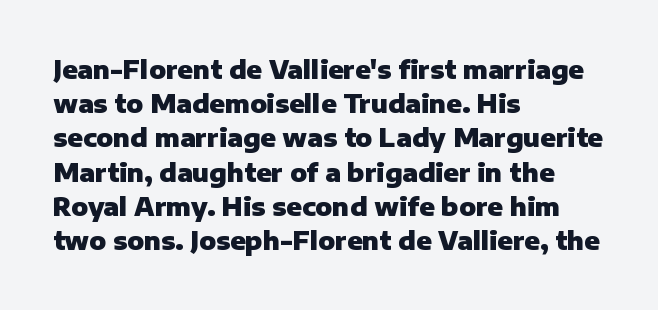
The lines in this sample share a left origin and differ only in where they stop. Summary of vertical rhythm: regular, with standard interline spacing. Italic: no, the glyphs are upright roman. The letterforms sit shoulder to shoulder at normal distance. Set as a true bold cut, around the 700 mark. The baseline area is clear.
